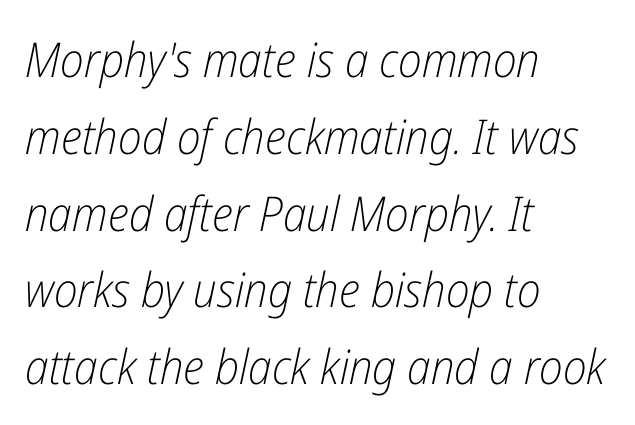
Q: Is the text bold? A: No.
Q: Is the text italic (slanted)? A: Yes, it leans right by about 12 degrees.
Q: Is the text underlined? A: No.
Q: How is the paragraph aligned? A: Left-aligned.
Q: Is the spacing between letters normal or unusually wide? A: Normal.
Q: Is the spacing between lines tight, normal or loose? A: Normal.
Q: Width (condensed, normal, or wide)? A: Condensed.
Q: Stroke contrast? A: Low.
Q: x-height? A: Medium.
Q: Monospaced? A: No.
